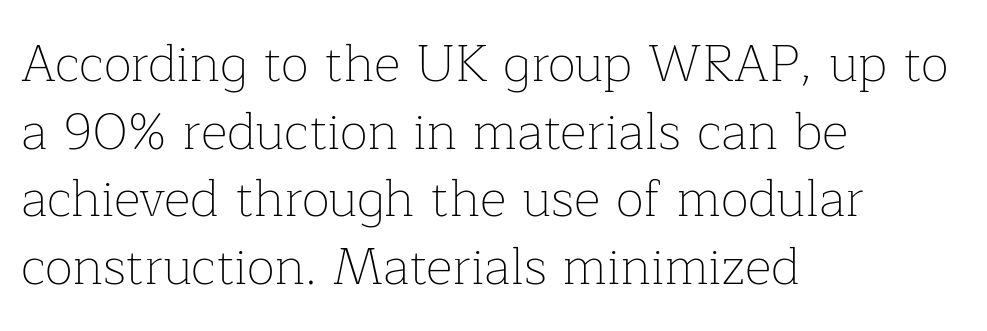
Q: Is the text bold? A: No.
Q: Is the text italic (slanted)? A: No, it is upright.
Q: Is the typeface a serif or a sans-serif typeface? A: Serif.
Q: Is the text underlined? A: No.
Q: How is the paragraph aligned? A: Left-aligned.
Q: Is the spacing between letters normal or unusually wide? A: Normal.
Q: Is the spacing between lines tight, normal or loose? A: Normal.
Q: Width (condensed, normal, or wide)? A: Normal.
Q: Stroke contrast? A: Low.
Q: x-height? A: Medium.
Q: Monospaced? A: No.
